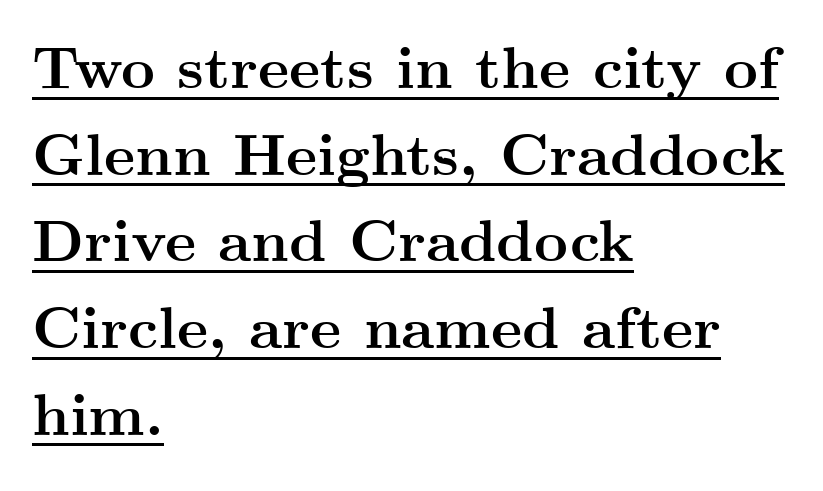
Q: Is the text bold? A: Yes.
Q: Is the text italic (slanted)? A: No, it is upright.
Q: Is the typeface a serif or a sans-serif typeface? A: Serif.
Q: Is the text underlined? A: Yes.
Q: How is the paragraph aligned? A: Left-aligned.
Q: Is the spacing between letters normal or unusually wide? A: Normal.
Q: Is the spacing between lines tight, normal or loose? A: Normal.
Q: Width (condensed, normal, or wide)? A: Wide.
Q: Stroke contrast? A: Medium.
Q: x-height? A: Small.
Q: Monospaced? A: No.
